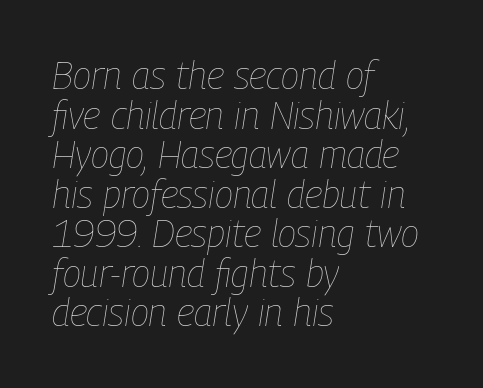
Q: Is the text bold? A: No.
Q: Is the text italic (slanted)? A: Yes, it leans right by about 9 degrees.
Q: Is the text underlined? A: No.
Q: How is the paragraph aligned? A: Left-aligned.
Q: Is the spacing between letters normal or unusually wide? A: Normal.
Q: Is the spacing between lines tight, normal or loose? A: Tight.
Q: Width (condensed, normal, or wide)? A: Condensed.
Q: Stroke contrast? A: Low.
Q: x-height? A: Medium.
Q: Monospaced? A: No.
